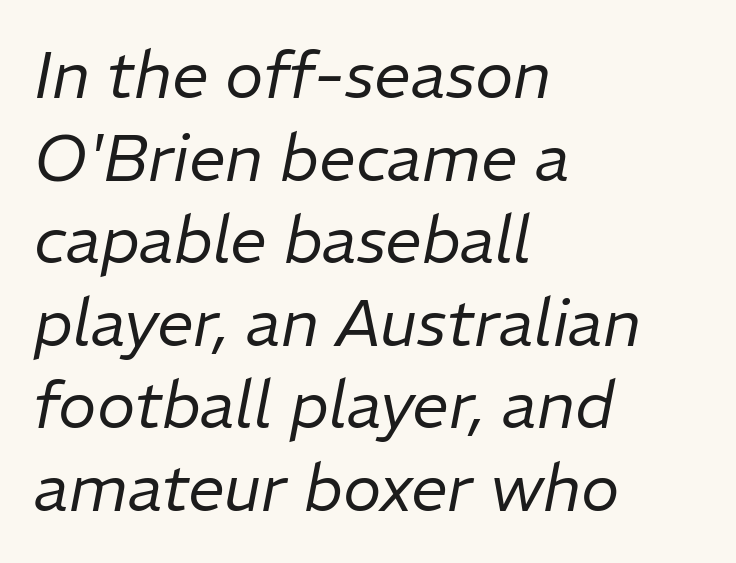
Leading: standard. Nobody drew a line under any word here. Each letter keeps its own natural width here, so spacing adapts to shape. The font's italic variant was chosen for this text.
